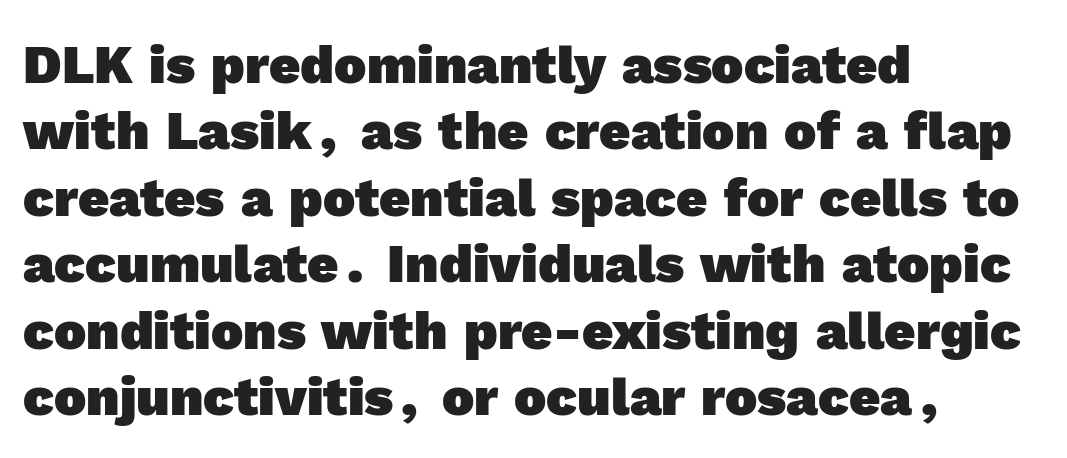
{"serif": "no", "bold": "yes", "weight": "heavy", "width": "normal", "x_height": "medium", "monospaced": "no", "underline": "no", "align": "left", "line_spacing_ratio": 1.23, "letter_spacing": "normal", "letter_spacing_em": 0.0, "glyph_px": 54}
